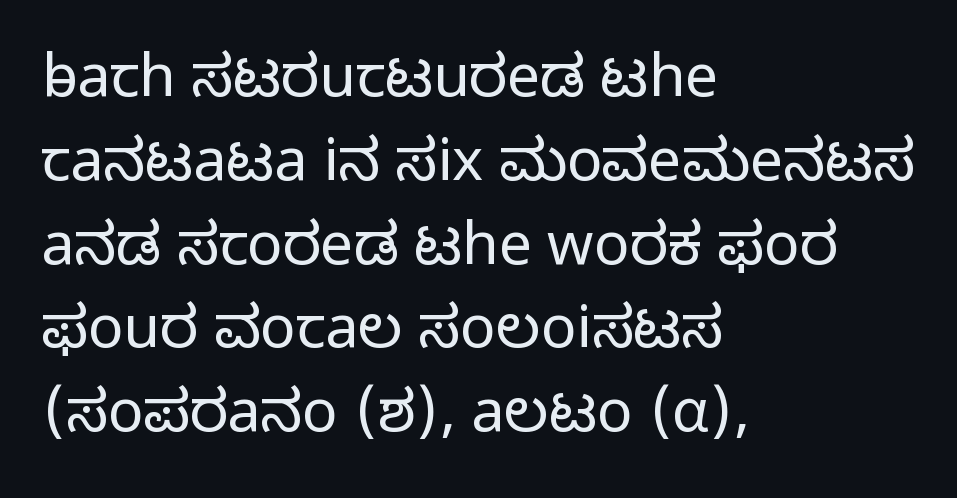
The rendering uses natural spacing where letterforms have individual widths. Beneath every word, the page is bare. This sample keeps an unexceptional amount of space between lines. The designer went with a sans here, leaving each stem footless. A roman cut, with each character standing at attention. The typesetter chose a ragged-right arrangement here.
